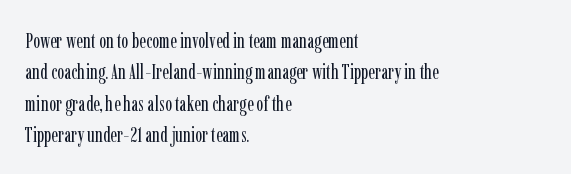
The image shows 21 px text type, upright; set left-aligned, normal line spacing (1.5x), normal letter spacing, not underlined.
